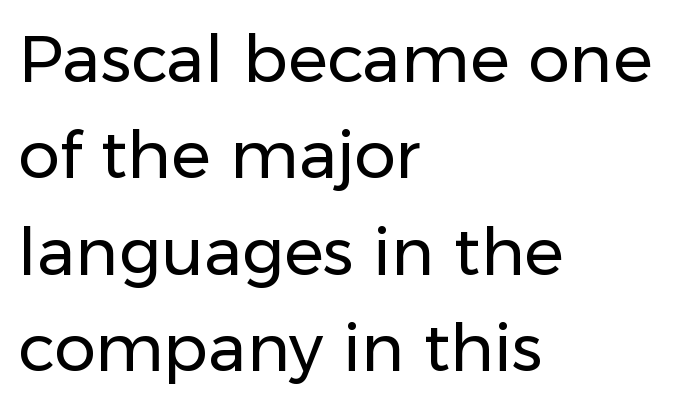
Q: Is the text bold? A: No.
Q: Is the text italic (slanted)? A: No, it is upright.
Q: Is the typeface a serif or a sans-serif typeface? A: Sans-serif.
Q: Is the text underlined? A: No.
Q: How is the paragraph aligned? A: Left-aligned.
Q: Is the spacing between letters normal or unusually wide? A: Normal.
Q: Is the spacing between lines tight, normal or loose? A: Normal.
Q: Width (condensed, normal, or wide)? A: Normal.
Q: Stroke contrast? A: Low.
Q: x-height? A: Medium.
Q: Monospaced? A: No.
